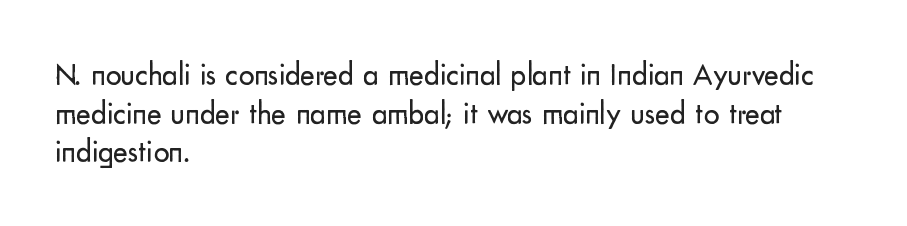
Letterform terminals end flat and unadorned throughout the passage. Varying glyph widths throughout — classic text-font behaviour. The compositor pushed each line to the left boundary. Posture: upright roman.
